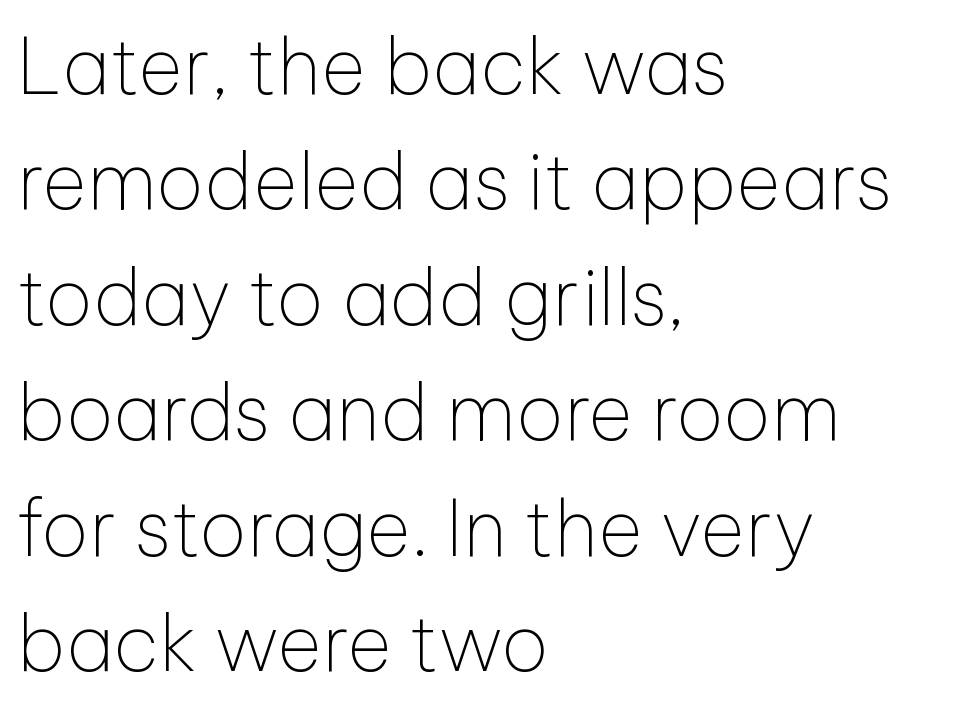
This is sans-serif lettering, the kind often seen on screens and signage. The strokes carry an ordinary text weight at most. The letters stand straight up with perfectly vertical stems. What's the leading like? Ordinary, nothing unusual.
